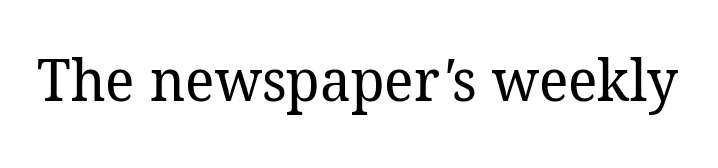
{"serif": "yes", "bold": "no", "weight": "regular", "width": "normal", "stroke_contrast": "low", "x_height": "medium", "monospaced": "no", "underline": "no", "letter_spacing": "normal", "letter_spacing_em": 0.0, "glyph_px": 59}
